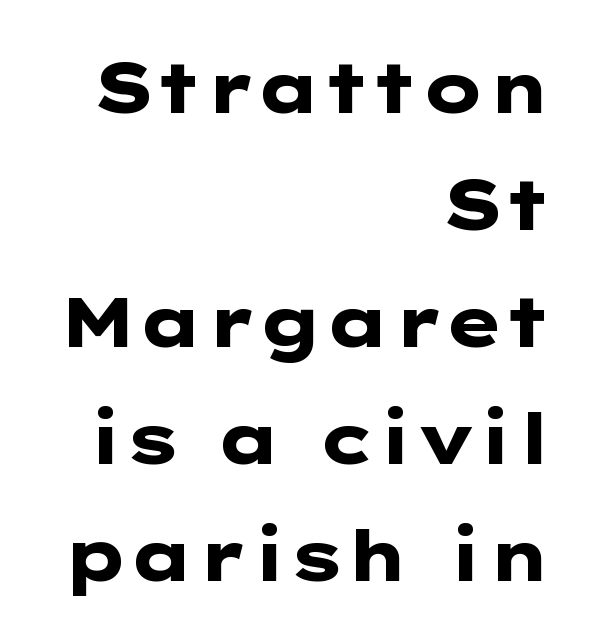
In terms of posture, this sample is upright. Does the leading feel generous? No, just average. The type family on display is of the sans-serif kind. Line endings align vertically; line beginnings do not. Check the space under the baseline: it is left empty. A typesetter would call this zero additional tracking.
